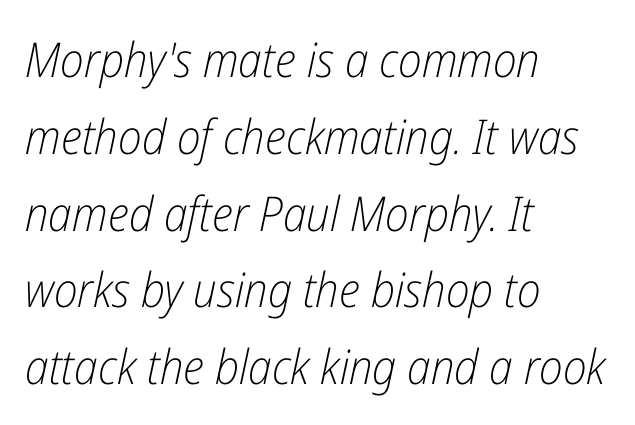
{"italic": "yes", "lean": "right", "slant_degrees": 12, "bold": "no", "weight": "light", "width": "condensed", "stroke_contrast": "low", "x_height": "medium", "monospaced": "no", "underline": "no", "align": "left", "line_spacing": "normal", "line_spacing_ratio": 1.6, "letter_spacing": "normal", "letter_spacing_em": 0.0, "glyph_px": 48}
